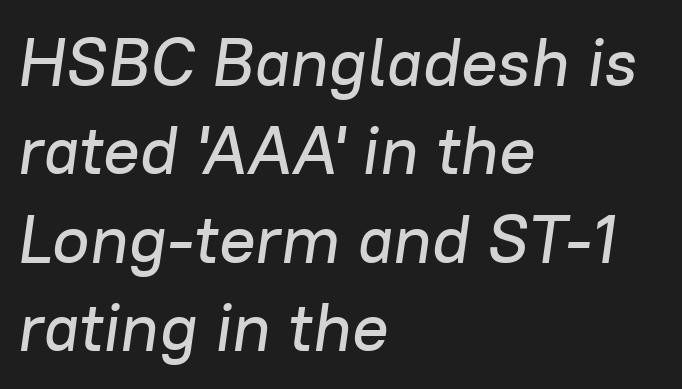
The image shows 68 px text type, italic (leaning right); set left-aligned, normal line spacing (1.3x), normal letter spacing, not underlined; low stroke contrast and a medium x-height.
